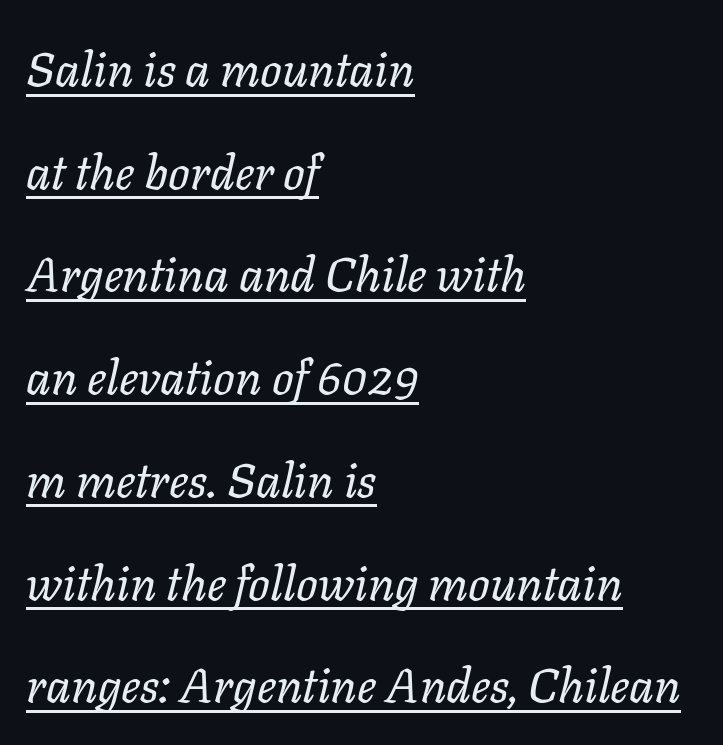
The image shows 48 px regular-weight type, italic (leaning right); set left-aligned, loose line spacing (2.14x), normal letter spacing, underlined; low stroke contrast and a medium x-height.
